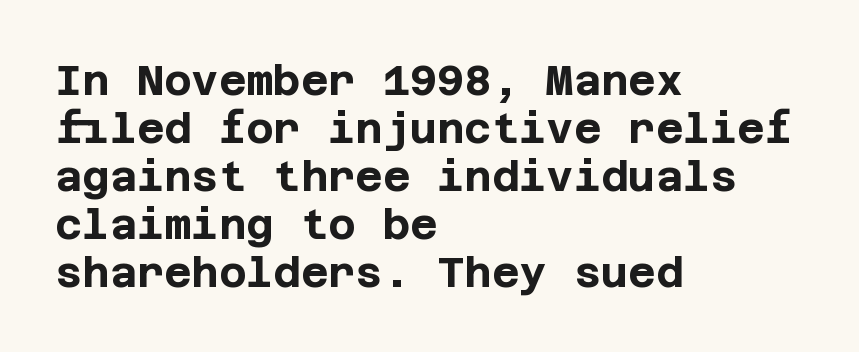
Regarding leading, the lines here are crowded together. What weight is shown? A full bold with thick strokes. Descender tails drop into unmarked territory. Typeset ragged right — the left edge is the straight one. The type is set solid horizontally, with unmodified tracking. Type style note: lacks serifs.
